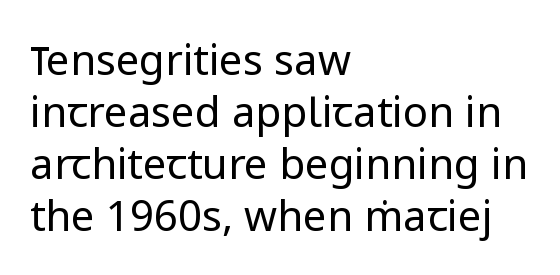
{"serif": "no", "italic": "no", "bold": "no", "weight": "regular", "width": "normal", "stroke_contrast": "low", "x_height": "medium", "monospaced": "no", "underline": "no", "align": "left", "line_spacing_ratio": 1.24, "letter_spacing": "normal", "letter_spacing_em": 0.0, "glyph_px": 42}
